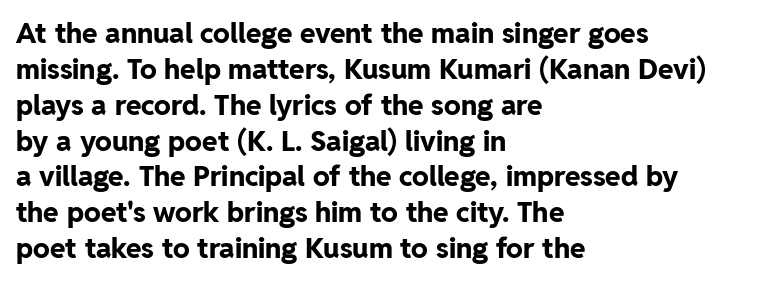
{"serif": "no", "italic": "no", "bold": "yes", "weight": "bold", "width": "normal", "stroke_contrast": "low", "x_height": "medium", "monospaced": "no", "underline": "no", "align": "left", "line_spacing": "normal", "line_spacing_ratio": 1.28, "letter_spacing": "normal", "letter_spacing_em": 0.0, "glyph_px": 28}
